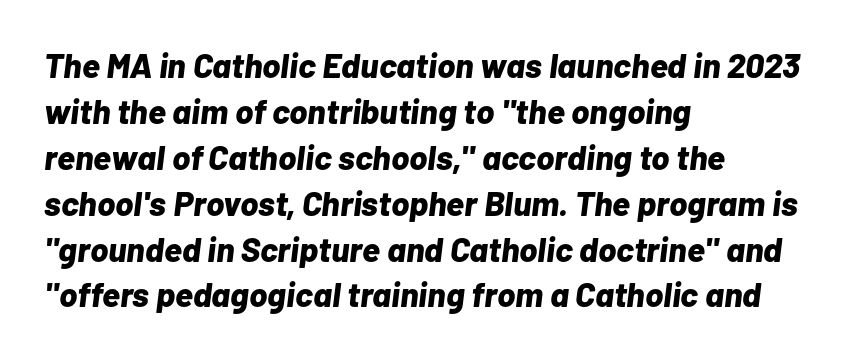
{"italic": "yes", "lean": "right", "slant_degrees": 7, "bold": "yes", "weight": "bold", "width": "normal", "stroke_contrast": "low", "x_height": "medium", "monospaced": "no", "underline": "no", "align": "left", "line_spacing": "normal", "line_spacing_ratio": 1.35, "letter_spacing": "normal", "letter_spacing_em": 0.0, "glyph_px": 34}
